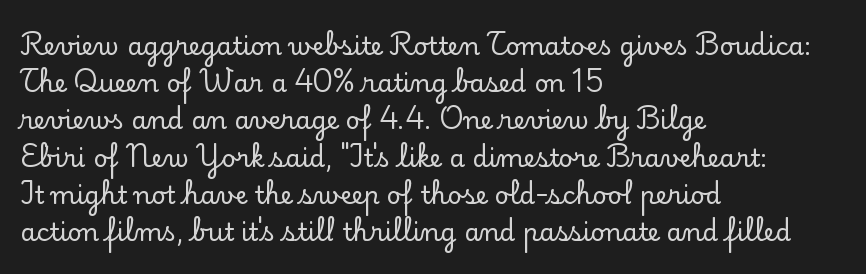
Q: Is the text italic (slanted)? A: No, it is upright.
Q: Is the text underlined? A: No.
Q: How is the paragraph aligned? A: Left-aligned.
Q: Is the spacing between letters normal or unusually wide? A: Normal.
Q: Is the spacing between lines tight, normal or loose? A: Normal.
